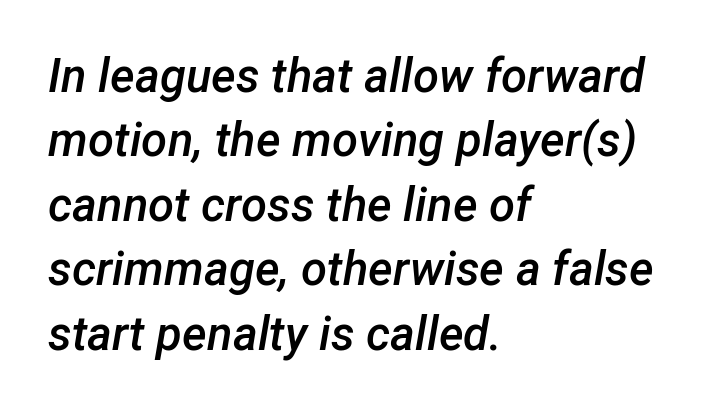
Q: Is the text bold? A: Semi-bold.
Q: Is the text italic (slanted)? A: Yes, it leans right by about 12 degrees.
Q: Is the text underlined? A: No.
Q: How is the paragraph aligned? A: Left-aligned.
Q: Is the spacing between letters normal or unusually wide? A: Normal.
Q: Is the spacing between lines tight, normal or loose? A: Normal.
Q: Width (condensed, normal, or wide)? A: Normal.
Q: Stroke contrast? A: Low.
Q: x-height? A: Medium.
Q: Monospaced? A: No.
